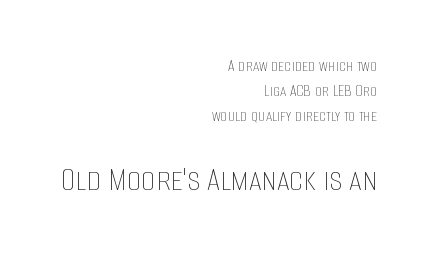
{"italic": "no", "bold": "no", "weight": "thin", "width": "condensed", "stroke_contrast": "low", "x_height": "large", "monospaced": "no", "underline": "no", "align": "right", "line_spacing": "normal", "line_spacing_ratio": 1.38, "letter_spacing": "normal", "letter_spacing_em": 0.0, "larger_block": "second", "size_ratio": 2.0, "glyph_px": 36}
